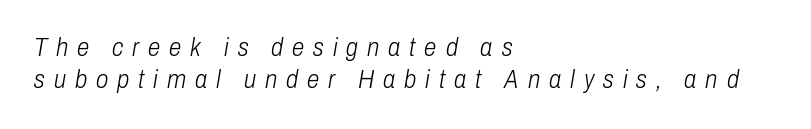
Q: Is the text bold? A: No.
Q: Is the text italic (slanted)? A: Yes, it leans right by about 10 degrees.
Q: Is the text underlined? A: No.
Q: How is the paragraph aligned? A: Left-aligned.
Q: Is the spacing between letters normal or unusually wide? A: Unusually wide.
Q: Is the spacing between lines tight, normal or loose? A: Normal.
